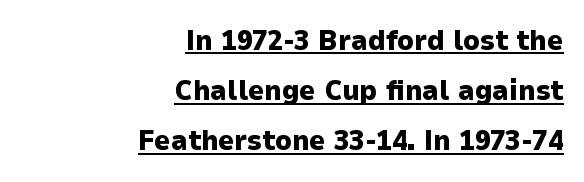
The image shows 28 px heavy sans-serif type, upright; set right-aligned, line spacing 1.79x, normal letter spacing, underlined; low stroke contrast and a medium x-height.
